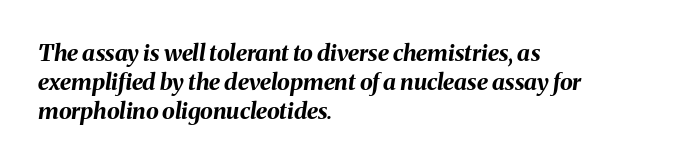
Q: Is the text bold? A: Yes.
Q: Is the text italic (slanted)? A: Yes, it leans right by about 8 degrees.
Q: Is the text underlined? A: No.
Q: How is the paragraph aligned? A: Left-aligned.
Q: Is the spacing between letters normal or unusually wide? A: Normal.
Q: Is the spacing between lines tight, normal or loose? A: Normal.
